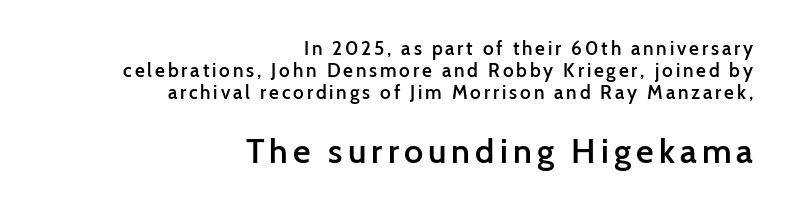
This sample uses a sans-serif face. Here the designer chose a conventional face with non-uniform glyph widths. The lines in this sample share a right terminus and differ only in where they begin. Firm but not heavy-handed strokes: this text is semibold. A student would notice the bottom passage is typeset larger than what precedes it.
